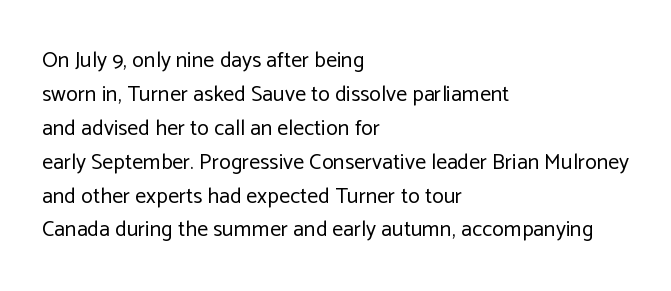
{"italic": "no", "bold": "no", "underline": "no", "align": "left", "line_spacing": "normal", "line_spacing_ratio": 1.54, "letter_spacing": "normal", "letter_spacing_em": 0.0, "glyph_px": 22}
